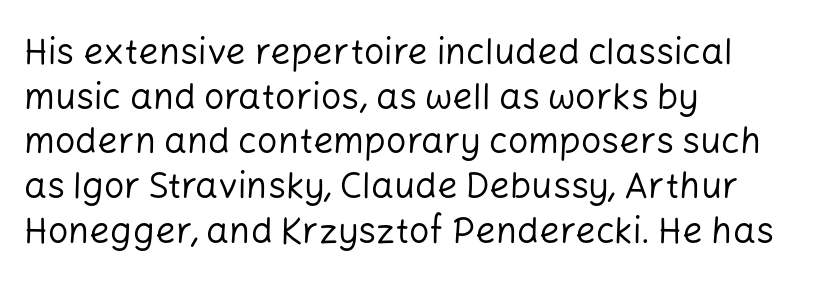
Q: Is the text bold? A: No.
Q: Is the text italic (slanted)? A: No, it is upright.
Q: Is the typeface a serif or a sans-serif typeface? A: Sans-serif.
Q: Is the text underlined? A: No.
Q: How is the paragraph aligned? A: Left-aligned.
Q: Is the spacing between letters normal or unusually wide? A: Normal.
Q: Width (condensed, normal, or wide)? A: Normal.
Q: Stroke contrast? A: Low.
Q: x-height? A: Medium.
Q: Monospaced? A: No.
